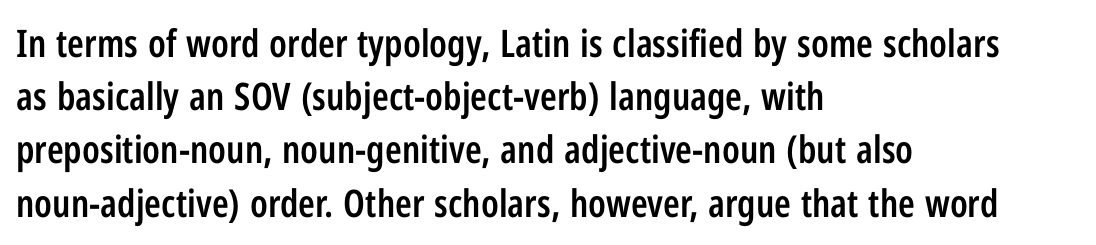
{"serif": "no", "italic": "no", "bold": "semi", "weight": "semibold", "width": "condensed", "stroke_contrast": "low", "x_height": "medium", "monospaced": "no", "underline": "no", "align": "left", "line_spacing": "normal", "line_spacing_ratio": 1.4, "letter_spacing": "normal", "letter_spacing_em": 0.0, "glyph_px": 38}
